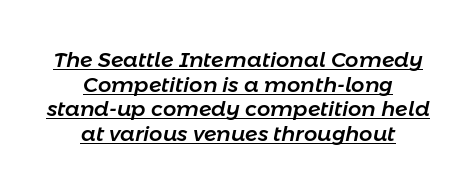
The image shows 21 px text type, italic (leaning right); set centered, line spacing 1.17x, normal letter spacing, underlined.
